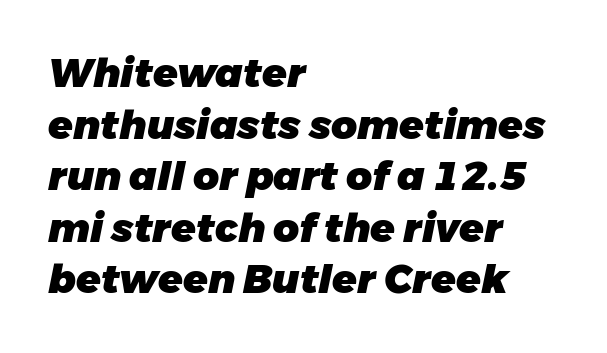
Default kerning and tracking; the words read as compact shapes. Descenders hang freely into open space. Every row of glyphs begins at an identical x-position on the left. A typesetter would call this proportional, since set widths differ per character. Emphasis-style slanted type is in use.
